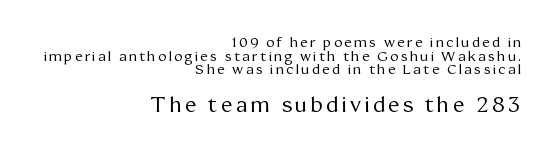
{"italic": "no", "bold": "no", "underline": "no", "align": "right", "line_spacing": "tight", "line_spacing_ratio": 0.97, "larger_block": "second", "size_ratio": 1.5, "glyph_px": 21}
